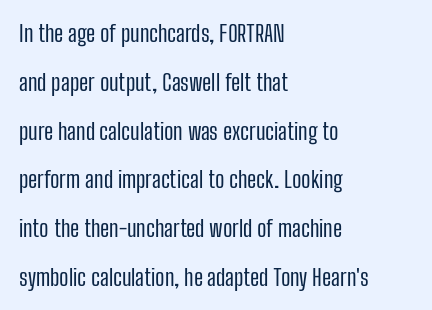
Q: Is the text bold? A: No.
Q: Is the text italic (slanted)? A: No, it is upright.
Q: Is the text underlined? A: No.
Q: How is the paragraph aligned? A: Left-aligned.
Q: Is the spacing between letters normal or unusually wide? A: Normal.
Q: Is the spacing between lines tight, normal or loose? A: Loose.
